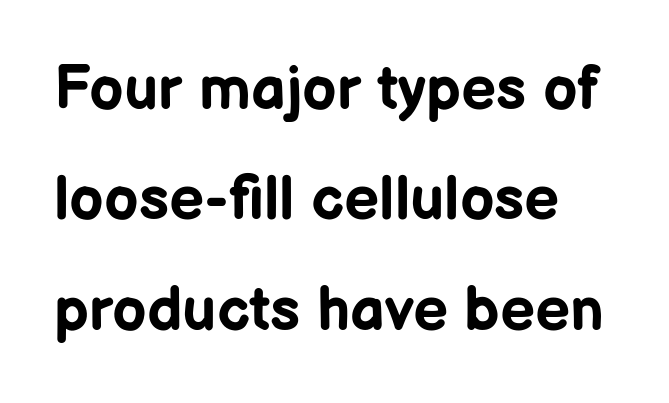
{"serif": "no", "italic": "no", "bold": "yes", "weight": "bold", "width": "normal", "stroke_contrast": "low", "x_height": "medium", "monospaced": "no", "underline": "no", "line_spacing_ratio": 1.81, "letter_spacing": "normal", "letter_spacing_em": 0.0, "glyph_px": 61}
